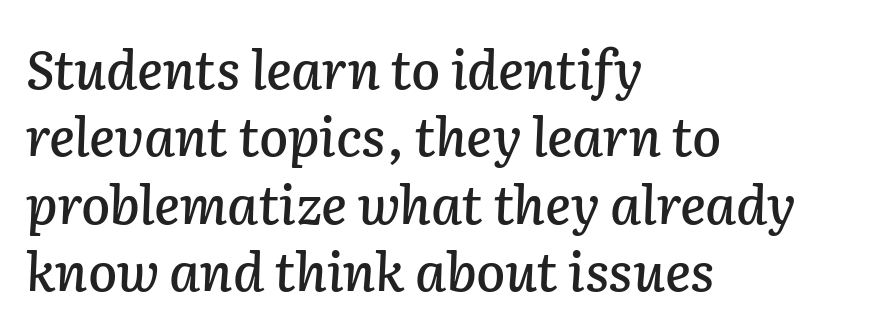
{"italic": "yes", "lean": "right", "slant_degrees": 2, "width": "normal", "stroke_contrast": "low", "x_height": "medium", "monospaced": "no", "underline": "no", "align": "left", "line_spacing": "normal", "line_spacing_ratio": 1.27, "letter_spacing": "normal", "letter_spacing_em": 0.0, "glyph_px": 53}
